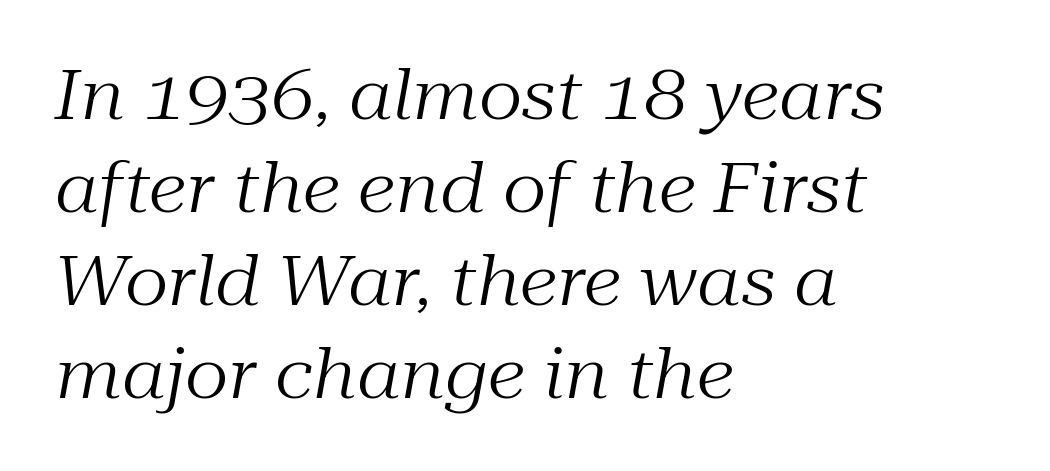
Q: Is the text bold? A: No.
Q: Is the text italic (slanted)? A: Yes, it leans right by about 10 degrees.
Q: Is the typeface a serif or a sans-serif typeface? A: Serif.
Q: Is the text underlined? A: No.
Q: How is the paragraph aligned? A: Left-aligned.
Q: Is the spacing between letters normal or unusually wide? A: Normal.
Q: Is the spacing between lines tight, normal or loose? A: Normal.
Q: Width (condensed, normal, or wide)? A: Normal.
Q: Stroke contrast? A: Medium.
Q: x-height? A: Medium.
Q: Monospaced? A: No.
